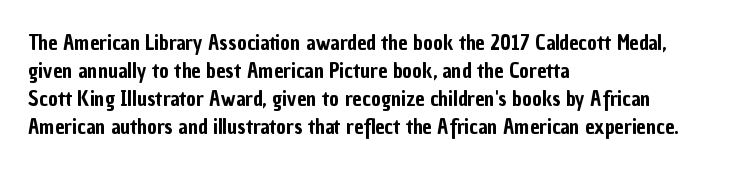
The image shows 21 px text type, upright; set left-aligned, normal line spacing (1.33x), normal letter spacing, not underlined.
